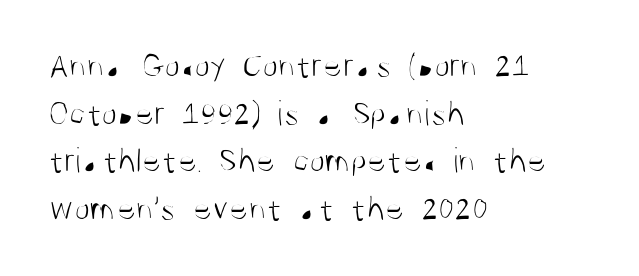
The image shows 36 px light, condensed sans-serif type, upright; set left-aligned, normal line spacing (1.32x), normal letter spacing, not underlined; medium stroke contrast and a large x-height.
